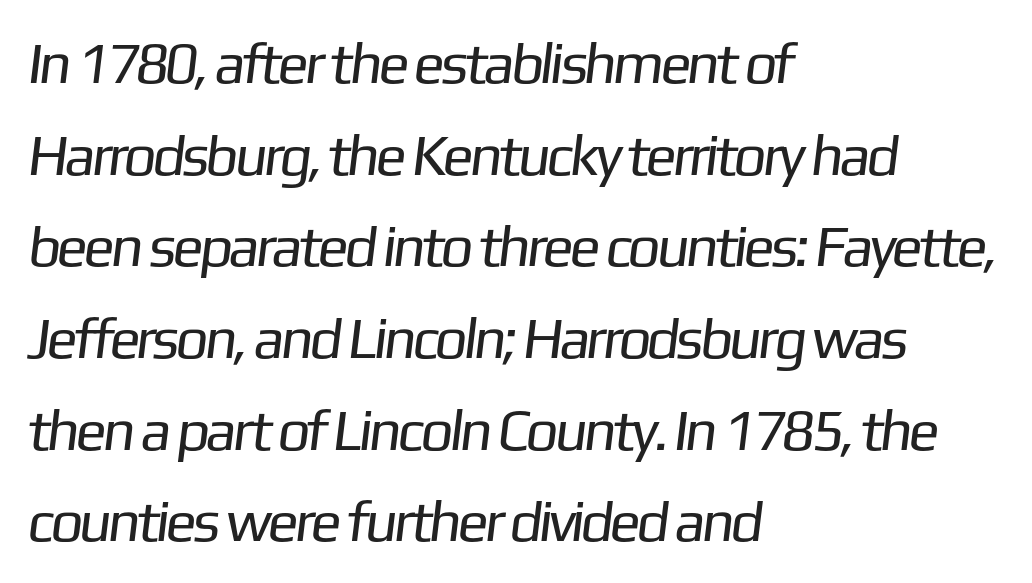
{"serif": "no", "bold": "no", "weight": "regular", "width": "normal", "stroke_contrast": "low", "x_height": "medium", "monospaced": "no", "underline": "no", "align": "left", "line_spacing": "normal", "line_spacing_ratio": 1.58, "letter_spacing": "normal", "letter_spacing_em": 0.0, "glyph_px": 58}
